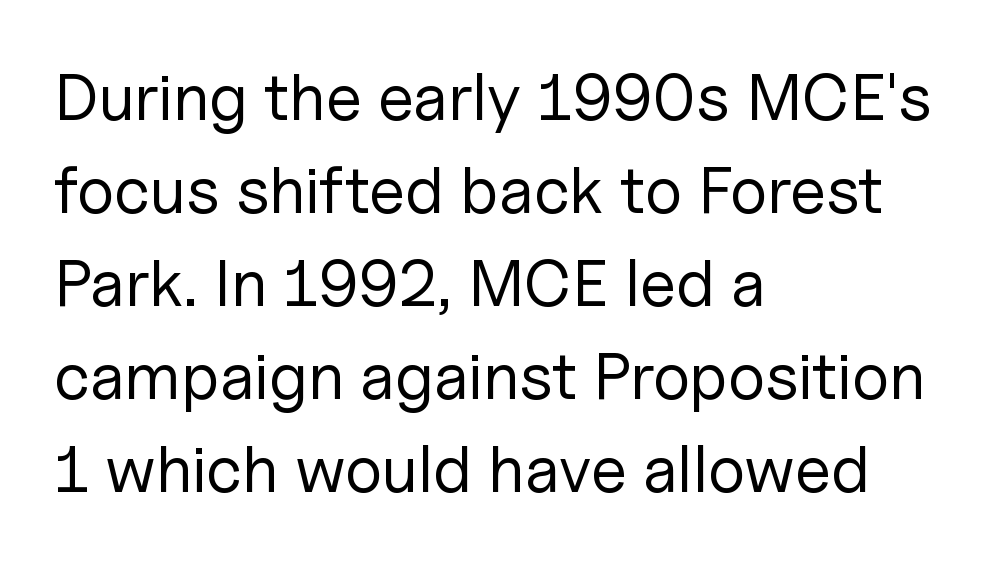
These lines stack with their left ends in a neat column. Do the characters align in a grid? No, the font is proportional. Examine the stroke ends and you'll find no serifs. The font's upright variant was chosen for this text. Regarding leading, the lines here are spaced in the standard way. The string is rendered with underlining switched off.
